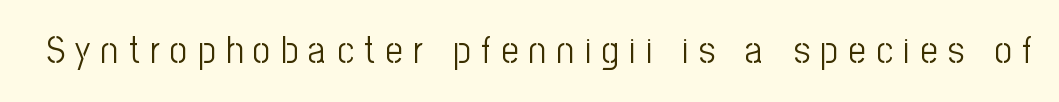
{"serif": "no", "italic": "no", "bold": "no", "weight": "light", "width": "condensed", "stroke_contrast": "low", "x_height": "medium", "monospaced": "no", "underline": "no", "letter_spacing": "wide", "letter_spacing_em": 0.28, "glyph_px": 38}
